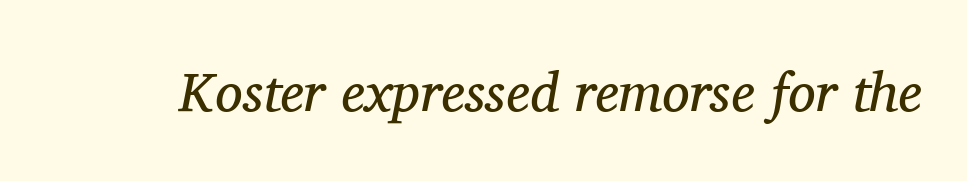
The image shows 55 px regular-weight serif type, italic (leaning right); set normal letter spacing, not underlined; medium stroke contrast and a medium x-height.
